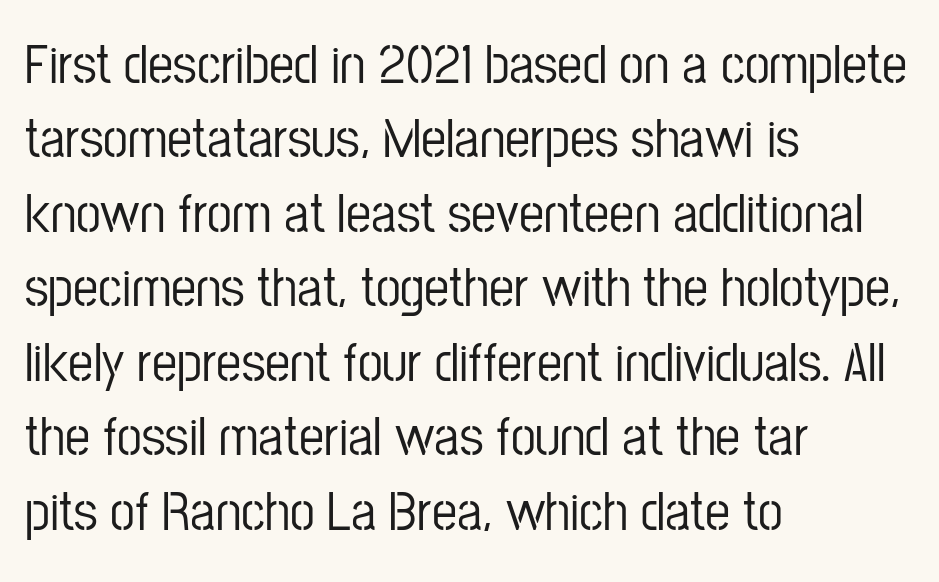
The image shows 56 px condensed sans-serif type, upright; set left-aligned, normal line spacing (1.33x), normal letter spacing, not underlined; low stroke contrast and a medium x-height.
